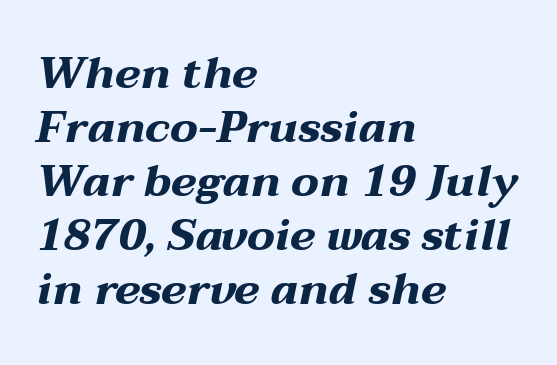
Line beginnings align vertically; line endings do not. Observe the lean: these are italic letterforms. Descenders are the only things crossing below the line. In terms of weight, the rendering is a true, heavy bold. The horizontal fit of the characters is conventional and even.
